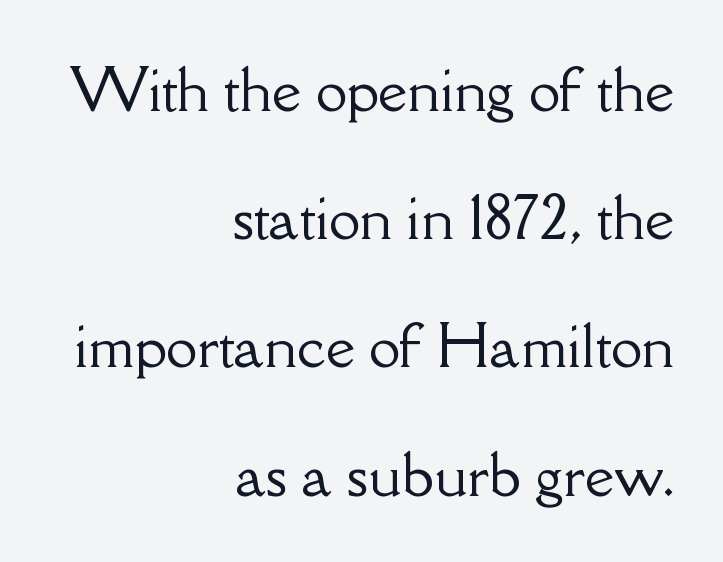
The image shows 57 px serif type, upright; set right-aligned, loose line spacing (2.25x), normal letter spacing, not underlined; low stroke contrast and a small x-height.
